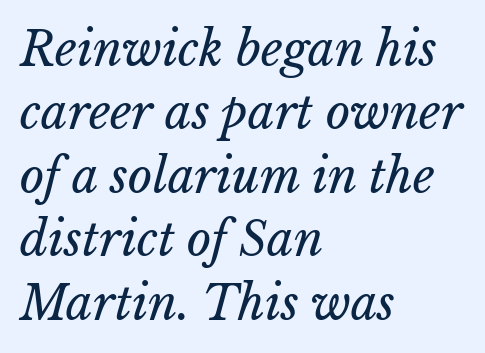
{"italic": "yes", "lean": "right", "slant_degrees": 15, "bold": "no", "weight": "regular", "width": "normal", "stroke_contrast": "low", "x_height": "medium", "monospaced": "no", "underline": "no", "align": "left", "line_spacing": "normal", "line_spacing_ratio": 1.35, "letter_spacing": "normal", "letter_spacing_em": 0.0, "glyph_px": 47}
